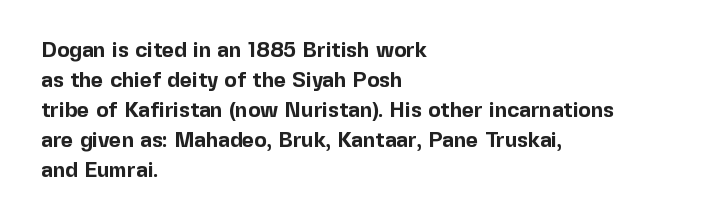
The image shows 21 px bold type, upright; set left-aligned, normal line spacing (1.43x), normal letter spacing, not underlined.
